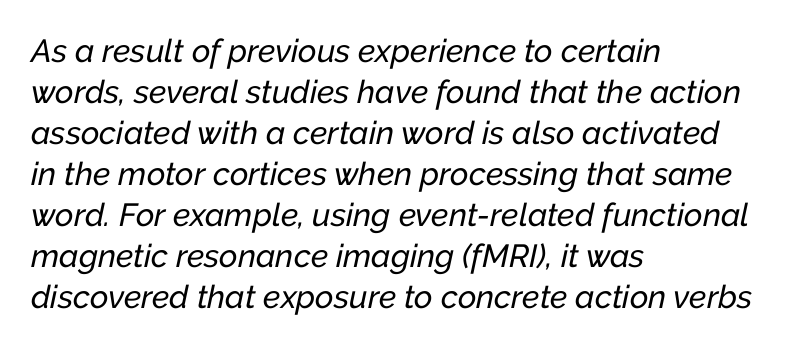
The image shows 32 px text type, italic (leaning right); set left-aligned, normal line spacing (1.28x), normal letter spacing, not underlined; low stroke contrast and a medium x-height.
